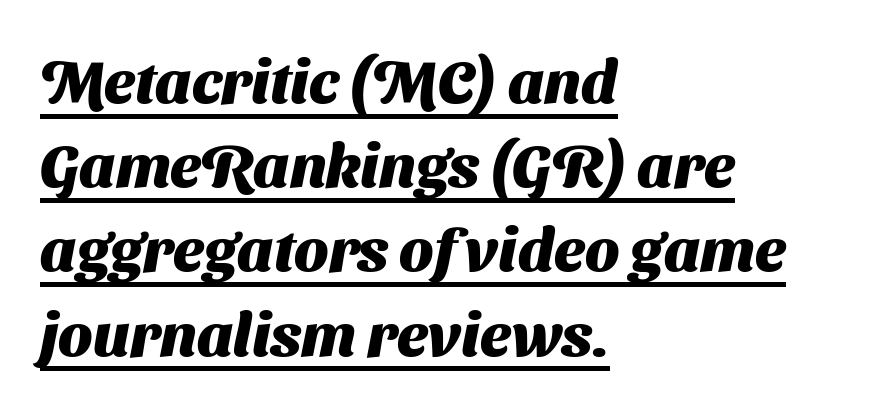
{"serif": "no", "bold": "yes", "weight": "heavy", "width": "normal", "stroke_contrast": "medium", "x_height": "medium", "monospaced": "no", "underline": "yes", "align": "left", "line_spacing": "normal", "line_spacing_ratio": 1.38, "letter_spacing": "normal", "letter_spacing_em": 0.0, "glyph_px": 61}
